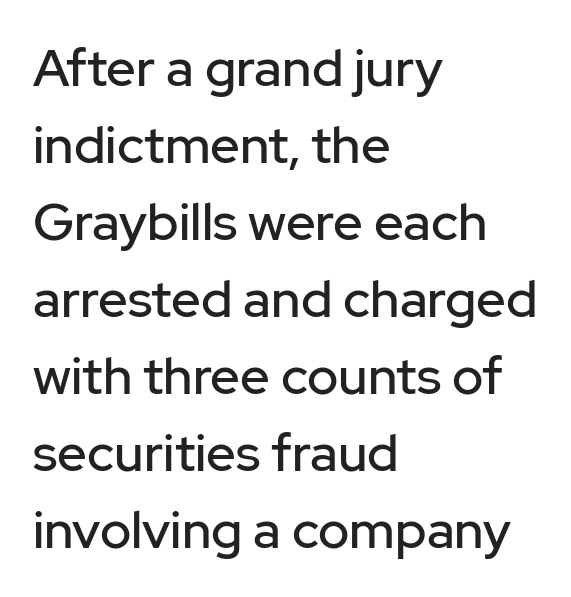
Q: Is the text italic (slanted)? A: No, it is upright.
Q: Is the typeface a serif or a sans-serif typeface? A: Sans-serif.
Q: Is the text underlined? A: No.
Q: How is the paragraph aligned? A: Left-aligned.
Q: Is the spacing between letters normal or unusually wide? A: Normal.
Q: Is the spacing between lines tight, normal or loose? A: Normal.
Q: Width (condensed, normal, or wide)? A: Normal.
Q: Stroke contrast? A: Low.
Q: x-height? A: Medium.
Q: Monospaced? A: No.
